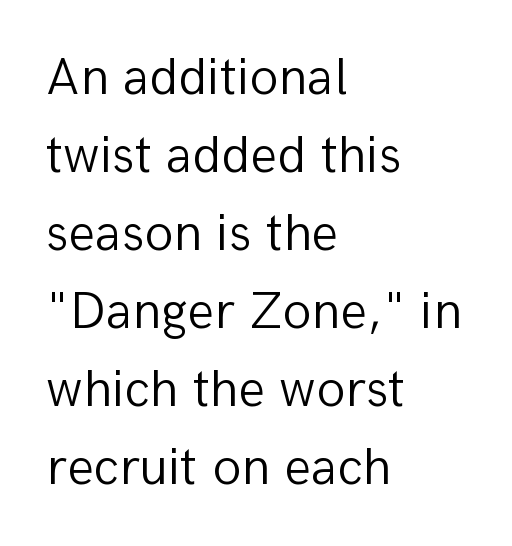
Note the varied advance widths — an 'i' is clearly narrower than an 'm'. The weight would be labelled regular, book, light, or lighter still. Horizontal alignment here is leftward, the default for most running prose. Underlining? Definitely not there. Compared with typical body copy, the letter spacing here is the same. The lettering stays uniformly vertical, giving the passage a roman look.
